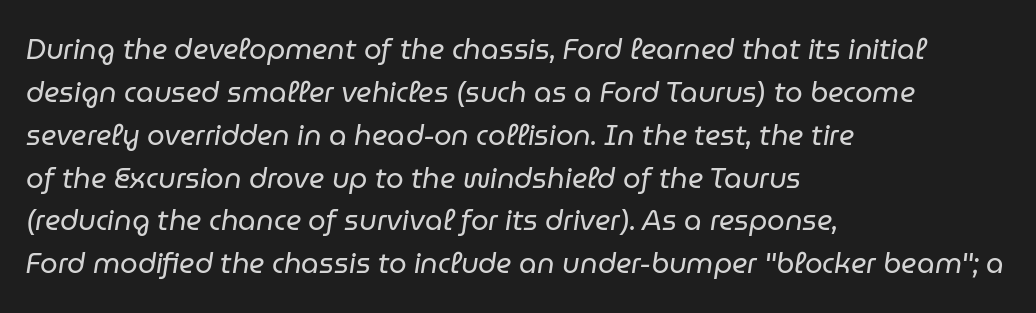
{"italic": "yes", "lean": "right", "slant_degrees": 9, "bold": "no", "weight": "regular", "width": "normal", "stroke_contrast": "low", "x_height": "medium", "monospaced": "no", "underline": "no", "align": "left", "line_spacing": "normal", "line_spacing_ratio": 1.53, "letter_spacing": "normal", "letter_spacing_em": 0.0, "glyph_px": 28}
